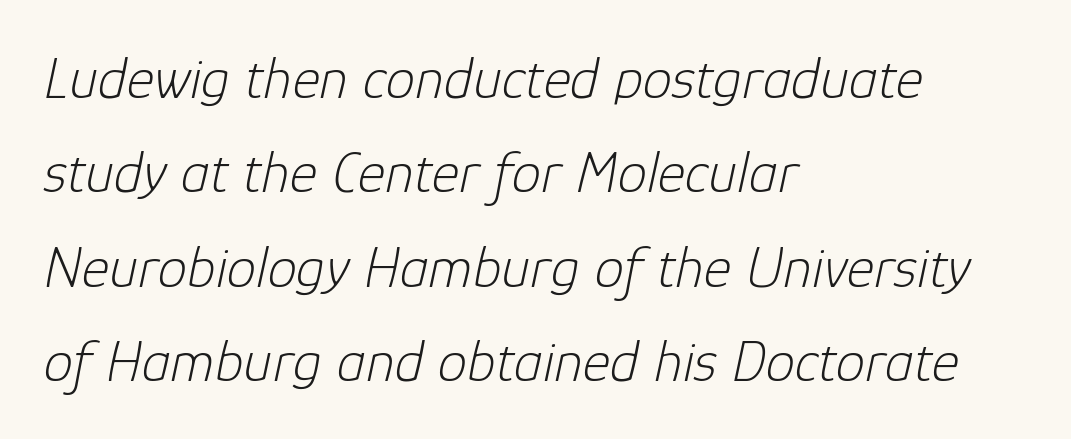
{"italic": "yes", "lean": "right", "slant_degrees": 12, "bold": "no", "weight": "light", "width": "normal", "stroke_contrast": "low", "x_height": "medium", "monospaced": "no", "underline": "no", "align": "left", "line_spacing": "normal", "line_spacing_ratio": 1.6, "letter_spacing": "normal", "letter_spacing_em": 0.0, "glyph_px": 59}
